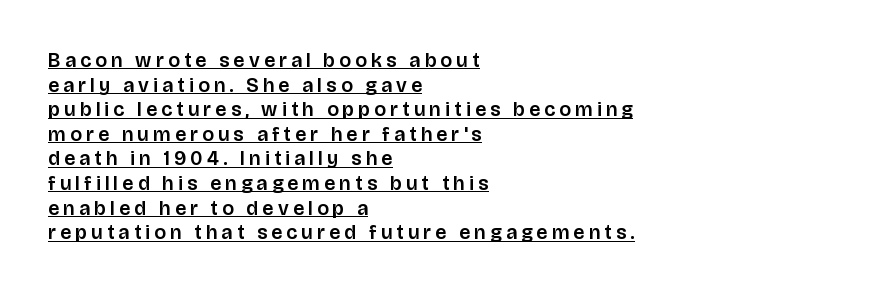
Does a line run under the words? Yes, clearly. The rendering anchors every line to the left-hand side. The letters are spread apart with noticeably loose tracking. In terms of posture, this sample is upright.
